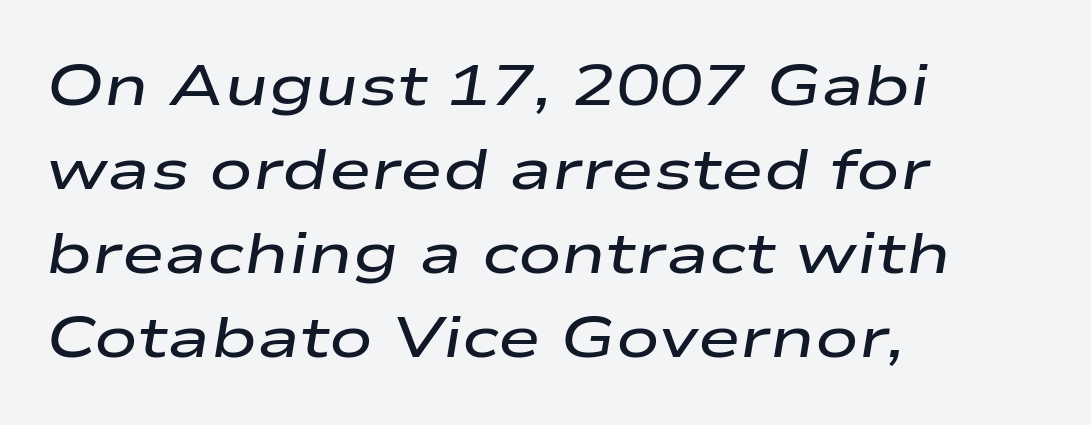
Q: Is the text bold? A: Semi-bold.
Q: Is the text italic (slanted)? A: Yes, it leans right by about 9 degrees.
Q: Is the text underlined? A: No.
Q: How is the paragraph aligned? A: Left-aligned.
Q: Is the spacing between letters normal or unusually wide? A: Normal.
Q: Is the spacing between lines tight, normal or loose? A: Normal.
Q: Width (condensed, normal, or wide)? A: Wide.
Q: Stroke contrast? A: Low.
Q: x-height? A: Medium.
Q: Monospaced? A: No.
